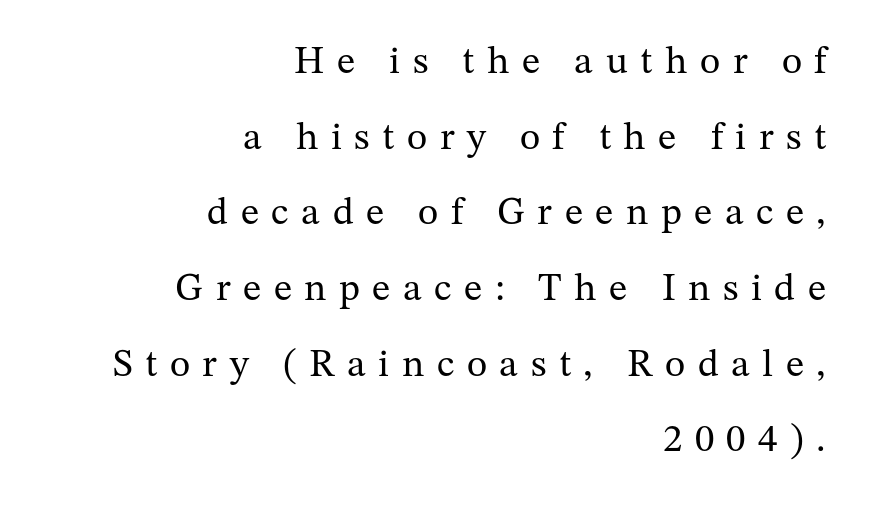
Q: Is the text bold? A: No.
Q: Is the text italic (slanted)? A: No, it is upright.
Q: Is the typeface a serif or a sans-serif typeface? A: Serif.
Q: Is the text underlined? A: No.
Q: How is the paragraph aligned? A: Right-aligned.
Q: Is the spacing between letters normal or unusually wide? A: Unusually wide.
Q: Is the spacing between lines tight, normal or loose? A: Loose.
Q: Width (condensed, normal, or wide)? A: Normal.
Q: Stroke contrast? A: Medium.
Q: x-height? A: Medium.
Q: Monospaced? A: No.
